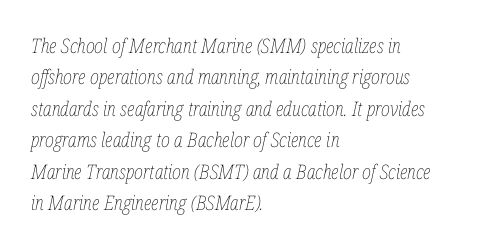
{"italic": "yes", "lean": "right", "slant_degrees": 12, "bold": "no", "underline": "no", "align": "left", "line_spacing": "normal", "line_spacing_ratio": 1.57, "letter_spacing": "normal", "letter_spacing_em": 0.0, "glyph_px": 20}
